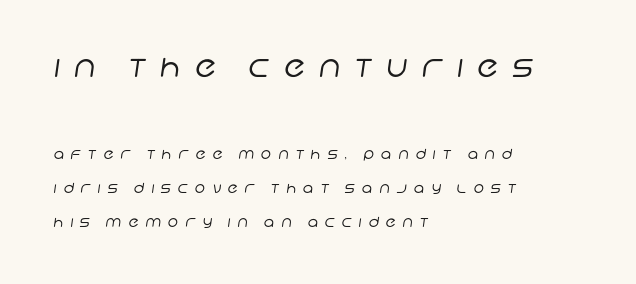
Descender tails drop into unmarked territory. This rendering uses left alignment, leaving the right contour irregular. Serif or sans? Sans — the stroke terminals are bare. Vertical spacing — loose.
